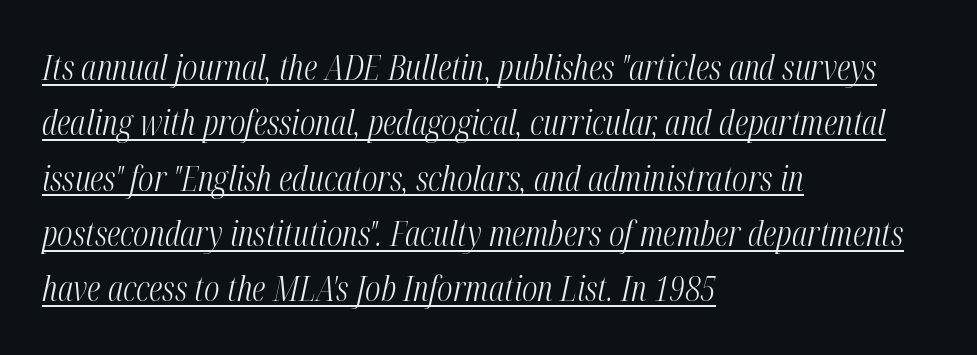
Looking at the ascenders, they clearly lean. The face used here is rendered with its standard letterfit. Students, observe the line beneath the letters — that is underlining. These glyphs show unthickened strokes, regular width or finer.
